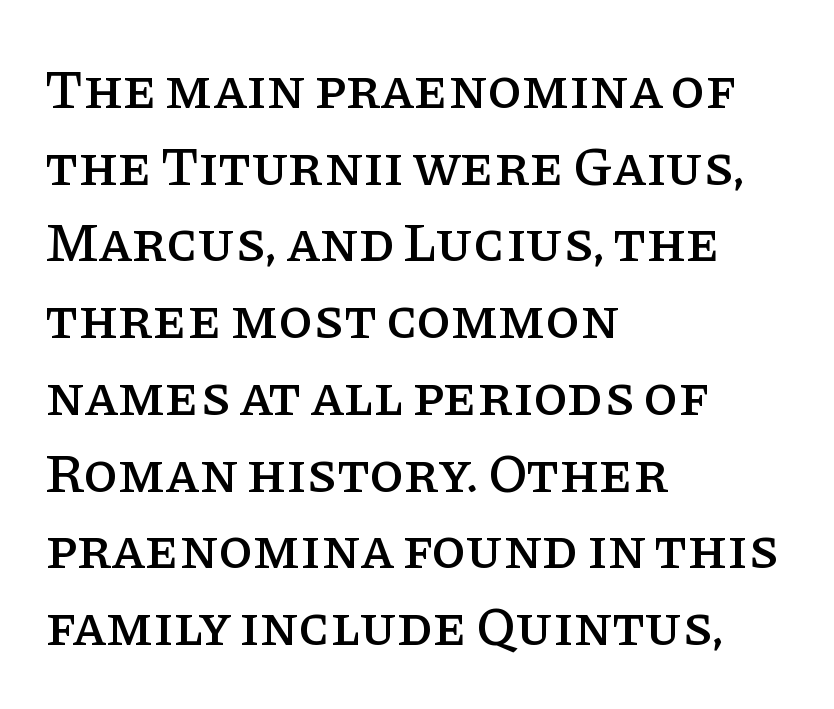
{"serif": "yes", "italic": "no", "width": "normal", "stroke_contrast": "low", "x_height": "large", "monospaced": "no", "underline": "no", "align": "left", "line_spacing": "normal", "line_spacing_ratio": 1.37, "letter_spacing": "normal", "letter_spacing_em": 0.0, "glyph_px": 56}
